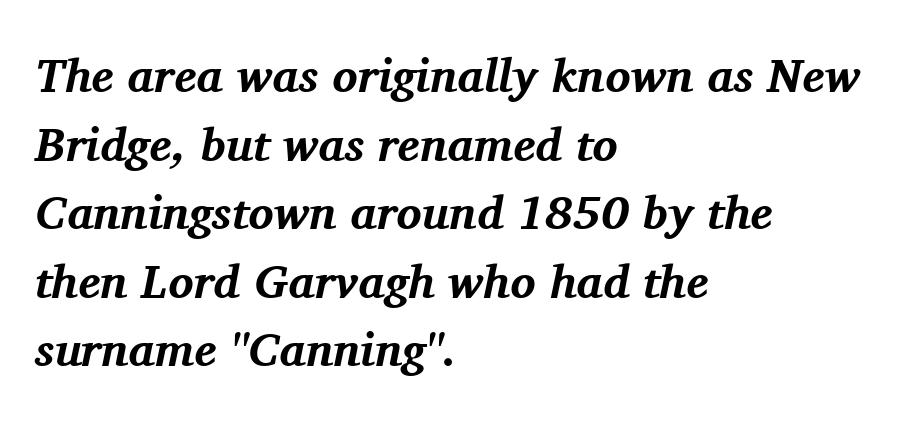
{"serif": "yes", "italic": "yes", "lean": "right", "slant_degrees": 11, "bold": "yes", "weight": "bold", "width": "normal", "stroke_contrast": "medium", "x_height": "medium", "monospaced": "no", "underline": "no", "align": "left", "line_spacing": "normal", "line_spacing_ratio": 1.46, "letter_spacing": "normal", "letter_spacing_em": 0.0, "glyph_px": 47}
